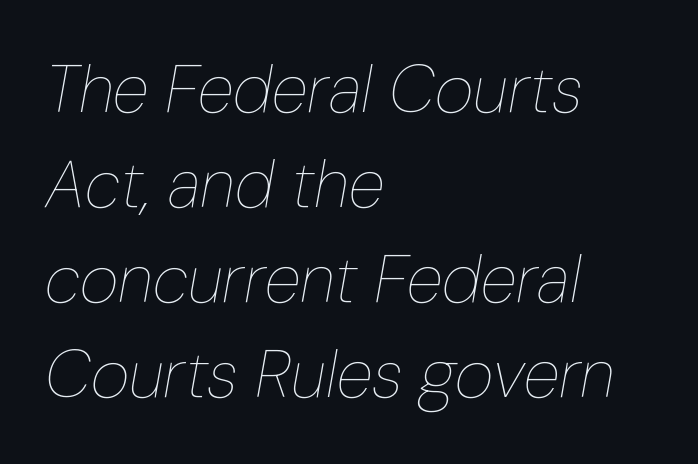
{"italic": "yes", "lean": "right", "slant_degrees": 10, "bold": "no", "weight": "thin", "width": "condensed", "stroke_contrast": "low", "x_height": "medium", "monospaced": "no", "underline": "no", "align": "left", "line_spacing": "normal", "line_spacing_ratio": 1.42, "letter_spacing": "normal", "letter_spacing_em": 0.0, "glyph_px": 67}
